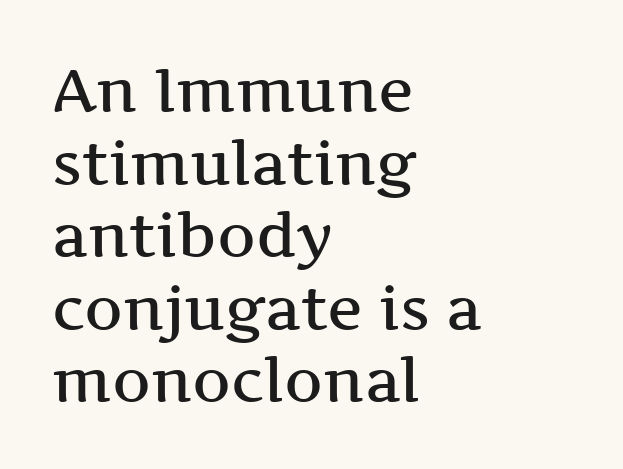
Reading down the block, your eye returns to a fixed left position each line. The font family rendered here belongs to the serif group. This sample has the flowing, uneven cadence of proportional lettering. The type sits square on the baseline with zero lean.
